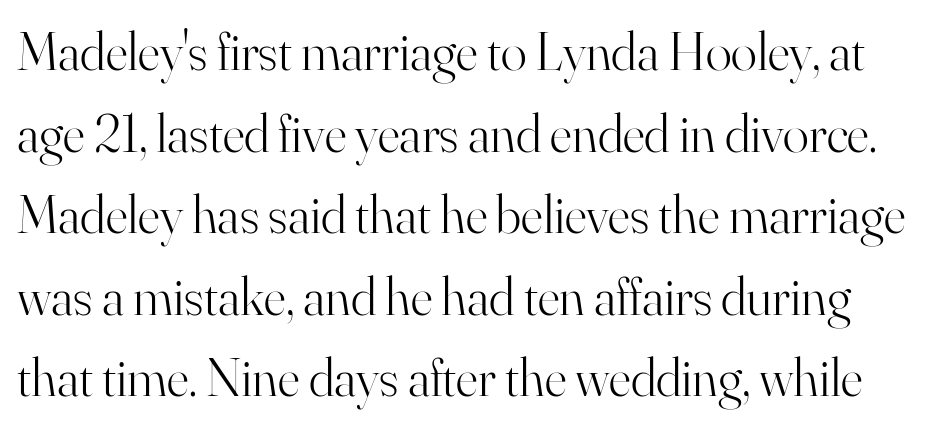
Q: Is the text bold? A: No.
Q: Is the text italic (slanted)? A: No, it is upright.
Q: Is the typeface a serif or a sans-serif typeface? A: Serif.
Q: Is the text underlined? A: No.
Q: Is the spacing between letters normal or unusually wide? A: Normal.
Q: Is the spacing between lines tight, normal or loose? A: Normal.
Q: Width (condensed, normal, or wide)? A: Normal.
Q: Stroke contrast? A: High.
Q: x-height? A: Small.
Q: Monospaced? A: No.
